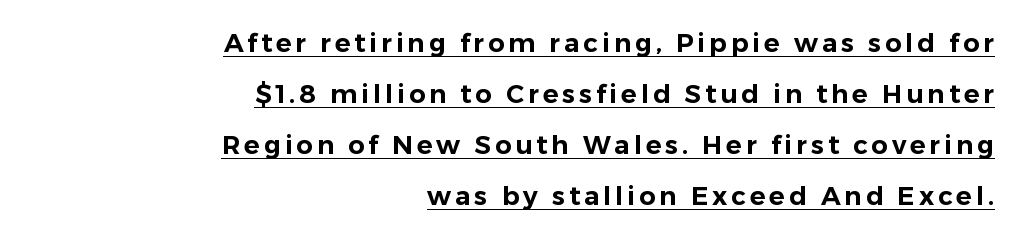
{"italic": "no", "underline": "yes", "align": "right", "line_spacing": "loose", "line_spacing_ratio": 1.96, "glyph_px": 26}
